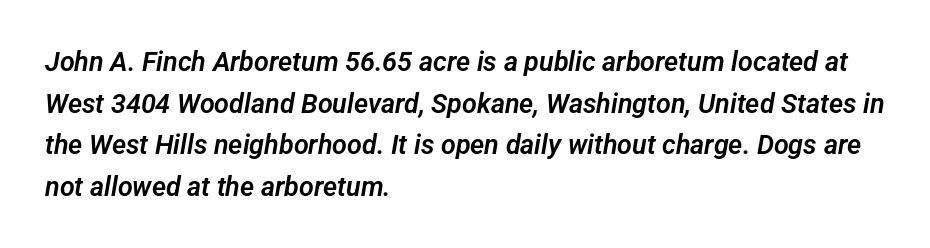
{"underline": "no", "align": "left", "line_spacing": "normal", "line_spacing_ratio": 1.54, "letter_spacing": "normal", "letter_spacing_em": 0.0, "glyph_px": 27}
